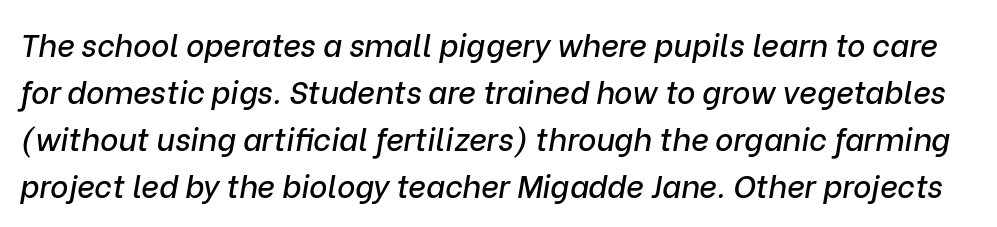
Q: Is the text italic (slanted)? A: Yes, it leans right by about 9 degrees.
Q: Is the text underlined? A: No.
Q: Is the spacing between letters normal or unusually wide? A: Normal.
Q: Is the spacing between lines tight, normal or loose? A: Normal.
Q: Width (condensed, normal, or wide)? A: Normal.
Q: Stroke contrast? A: Low.
Q: x-height? A: Medium.
Q: Monospaced? A: No.
